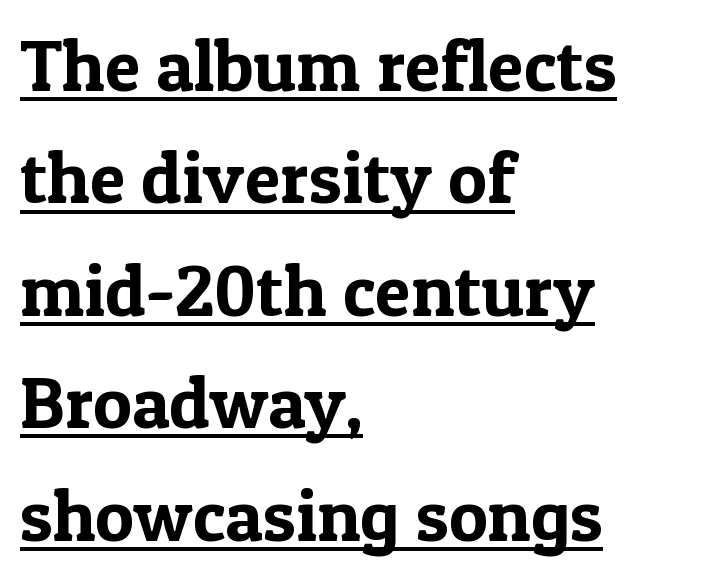
Is there any slant? The stems are plumb. Quick note: interline space is typical. In terms of letterspacing, this is plain default setting. The rendering uses natural spacing where letterforms have individual widths. This sample uses a serif face. The passage is arranged the way most books set body copy — flush left.
